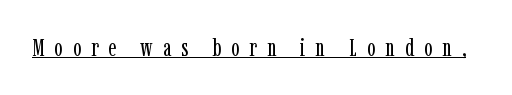
{"italic": "no", "bold": "no", "underline": "yes", "letter_spacing": "wide", "letter_spacing_em": 0.4, "glyph_px": 25}
